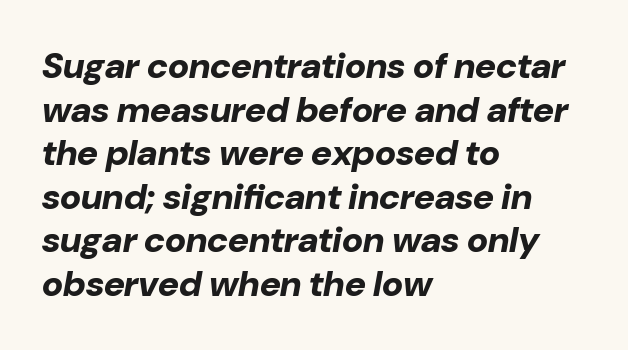
The glyphs are unaccompanied by any horizontal stroke below them. Look at the stroke-to-counter ratio: heavy, a bold. Tall strokes in this sample are angled rather than plumb. Reading down the block, your eye returns to a fixed left position each line. Spacing verdict: proportional, widths tailored to each character.
